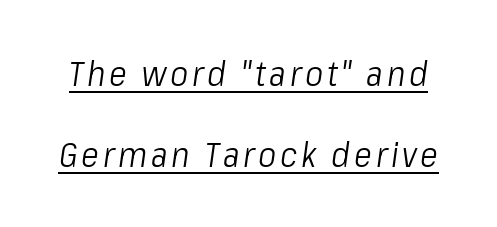
The image shows 34 px light, condensed type, italic (leaning right); set loose line spacing (2.39x), underlined; low stroke contrast and a medium x-height.
